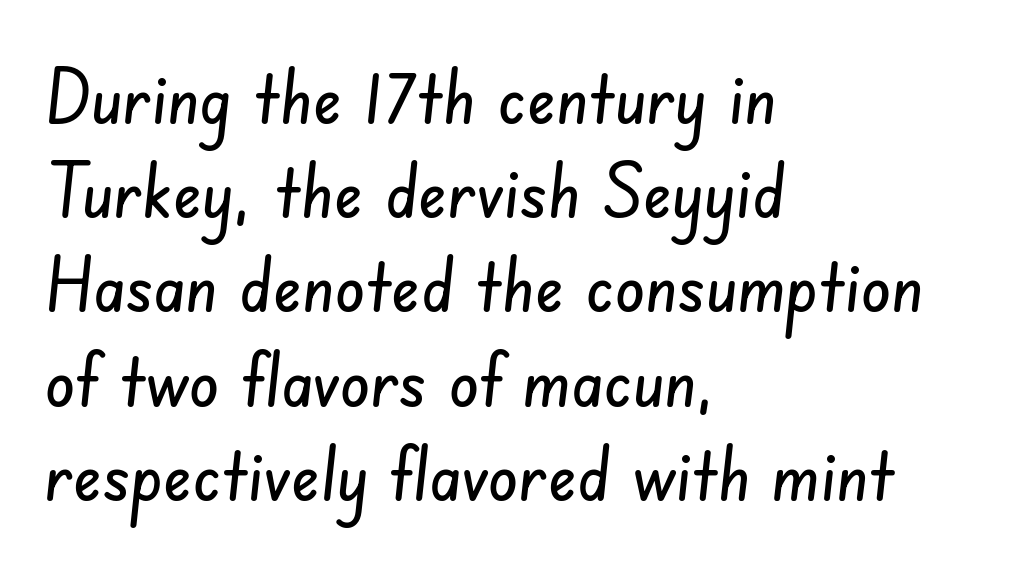
The image shows 76 px condensed sans-serif type; set left-aligned, line spacing 1.24x, normal letter spacing, not underlined; low stroke contrast and a small x-height.
